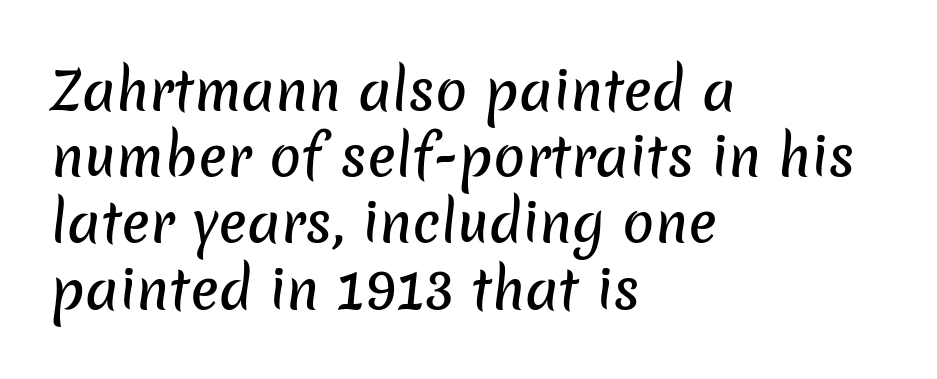
Q: Is the typeface a serif or a sans-serif typeface? A: Sans-serif.
Q: Is the text underlined? A: No.
Q: How is the paragraph aligned? A: Left-aligned.
Q: Is the spacing between letters normal or unusually wide? A: Normal.
Q: Is the spacing between lines tight, normal or loose? A: Normal.
Q: Width (condensed, normal, or wide)? A: Normal.
Q: Stroke contrast? A: Low.
Q: x-height? A: Medium.
Q: Monospaced? A: No.
